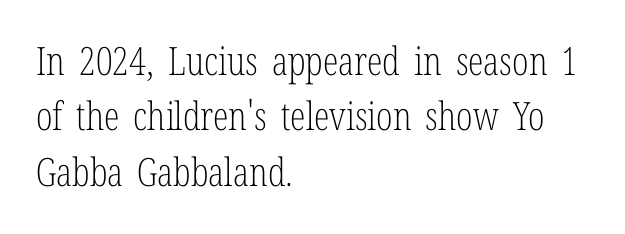
Clear beneath every line of the passage. This sample has the flowing, uneven cadence of proportional lettering. These lines stack with their left ends in a neat column. Glyph-to-glyph distance matches everyday printed text.
